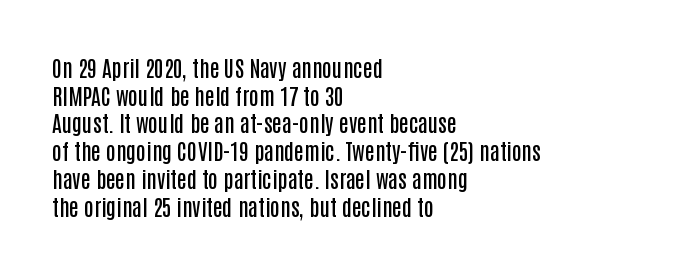
Q: Is the text bold? A: Semi-bold.
Q: Is the text italic (slanted)? A: No, it is upright.
Q: Is the text underlined? A: No.
Q: How is the paragraph aligned? A: Left-aligned.
Q: Is the spacing between letters normal or unusually wide? A: Normal.
Q: Is the spacing between lines tight, normal or loose? A: Normal.
